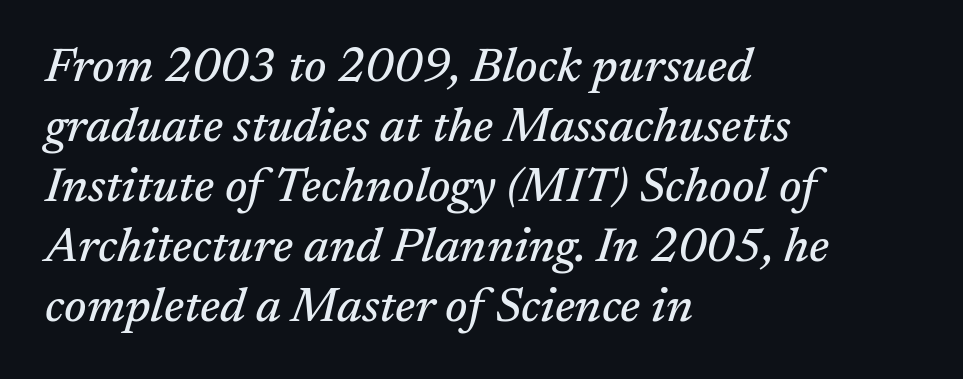
Has an underline been added? It has not. Line beginnings align vertically; line endings do not. A typesetter would call this zero additional tracking. The characters display serif detailing at their extremities.
